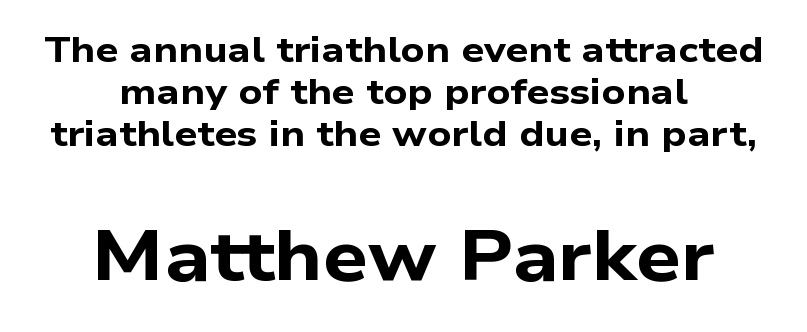
Q: Is the text bold? A: Yes.
Q: Is the typeface a serif or a sans-serif typeface? A: Sans-serif.
Q: Is the text underlined? A: No.
Q: How is the paragraph aligned? A: Centered.
Q: Is the spacing between letters normal or unusually wide? A: Normal.
Q: Which block of text is set in a larger size, the first (top) or the second (bottom)? A: The second (bottom) one.
Q: Width (condensed, normal, or wide)? A: Wide.
Q: Stroke contrast? A: Low.
Q: x-height? A: Medium.
Q: Monospaced? A: No.
